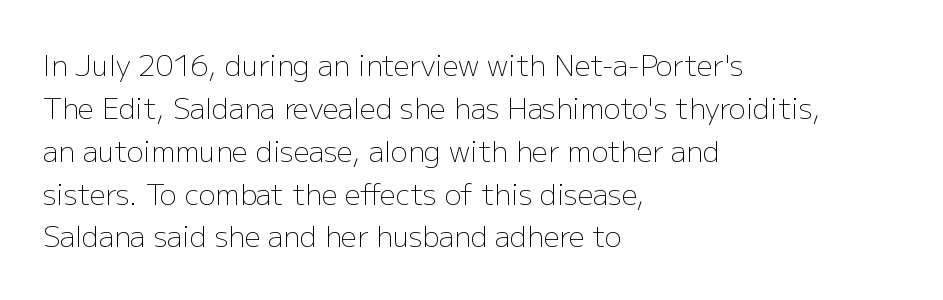
The image shows 28 px light sans-serif type, upright; set left-aligned, normal line spacing (1.53x), normal letter spacing, not underlined; low stroke contrast and a medium x-height.
